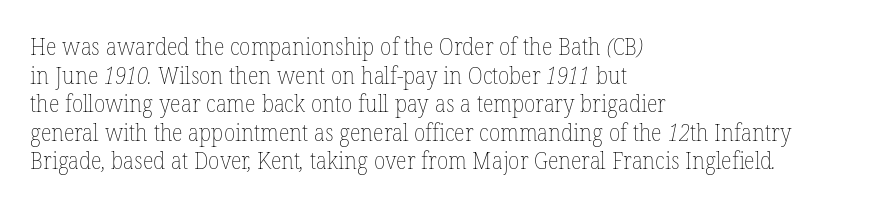
The image shows 23 px text type; set left-aligned, line spacing 1.24x, normal letter spacing, not underlined.
